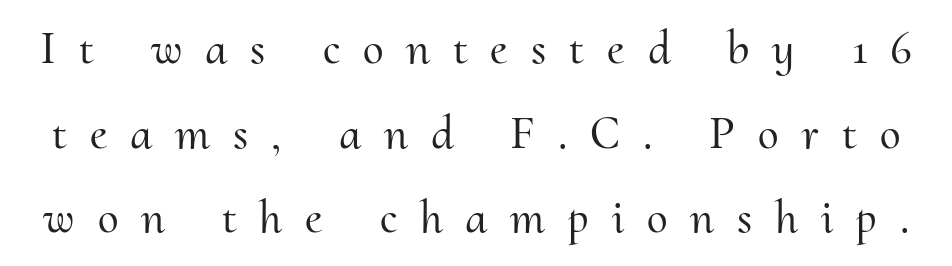
This rendering features lettering with no underline. These lines were composed using upright roman letters. The tracking jumps out immediately: characters are airy and widely separated. A typesetter would call this proportional, since set widths differ per character.
